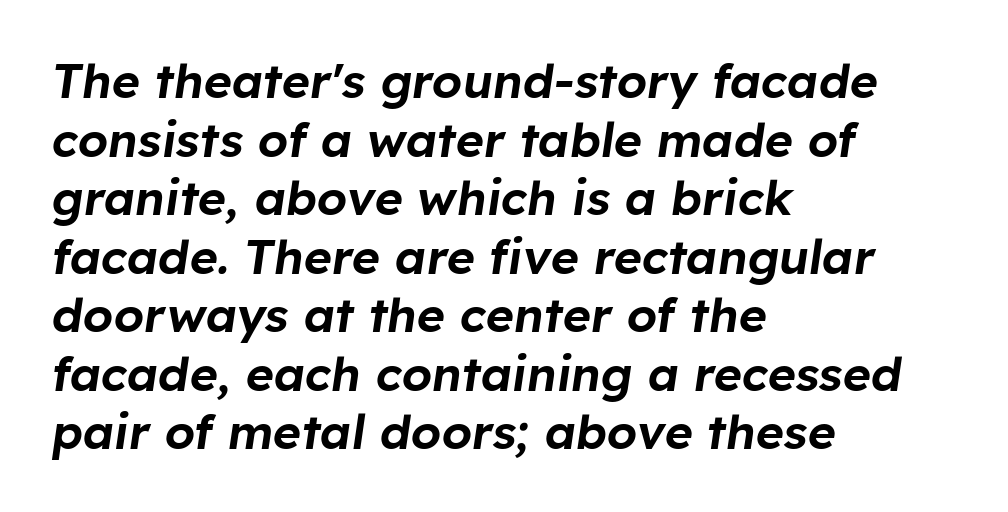
{"italic": "yes", "lean": "right", "slant_degrees": 8, "width": "normal", "stroke_contrast": "low", "x_height": "medium", "monospaced": "no", "underline": "no", "align": "left", "line_spacing_ratio": 1.22, "letter_spacing": "normal", "letter_spacing_em": 0.0, "glyph_px": 48}
